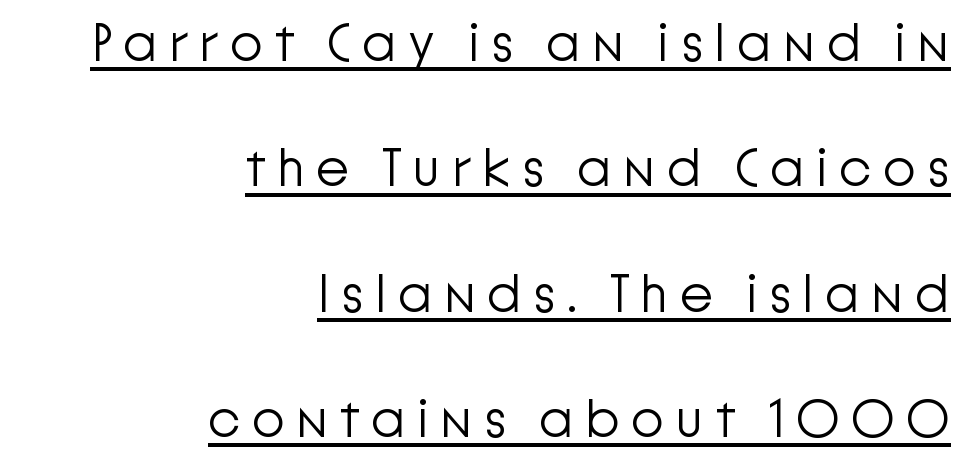
{"serif": "no", "italic": "no", "bold": "no", "weight": "light", "width": "normal", "stroke_contrast": "low", "x_height": "medium", "monospaced": "no", "underline": "yes", "align": "right", "line_spacing": "loose", "line_spacing_ratio": 2.32, "letter_spacing": "wide", "letter_spacing_em": 0.2, "glyph_px": 54}
